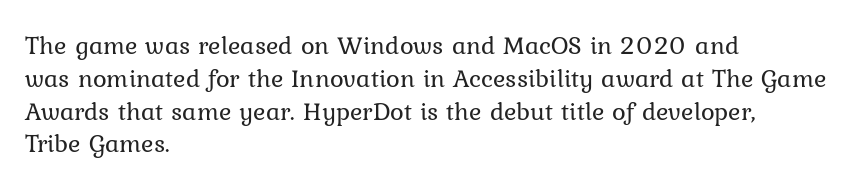
Check the space under the baseline: it is left empty. Posture: upright roman. Is the type heavy? It reads as light-to-regular instead. One-word summary of the alignment: left. The line-height multiplier appears to be the usual default.
